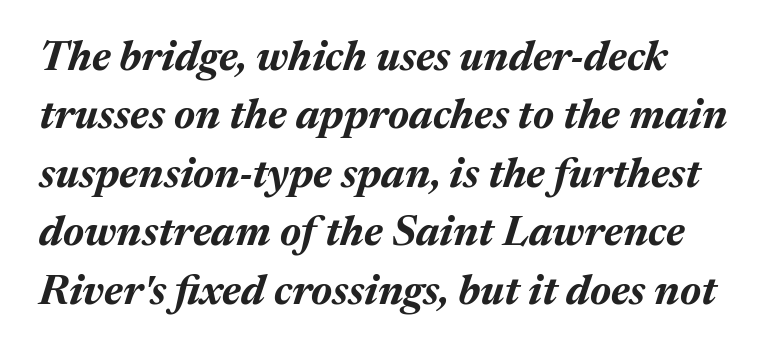
Character widths vary here, with narrow letters taking less room than wide ones. Layout note: lines flush left. A normal amount of white space separates one row of letters from the next. The strokes are fattened all the way to bold. The face used here is rendered with its standard letterfit.
